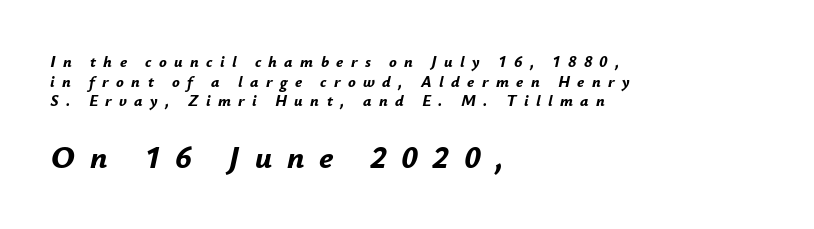
The image shows 32 px bold type, italic (leaning right); set left-aligned, line spacing 1.22x, unusually wide letter spacing (+0.46 em), not underlined; the second (bottom) block is 2.0x larger; low stroke contrast and a small x-height.
